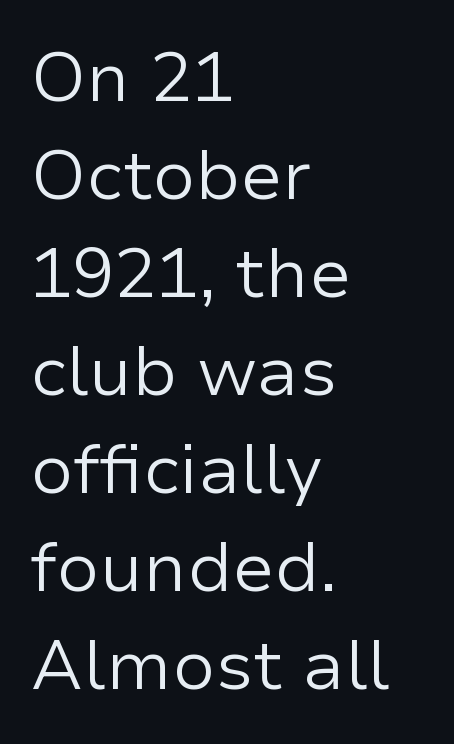
No italicization has been applied; the sample stays upright. The letters advance in unequal steps, a hallmark of proportional type. No chunkiness to these letters — they're not bold. The foot of each line stays bare and open. The gaps between neighbouring characters are ordinary and unremarkable.
